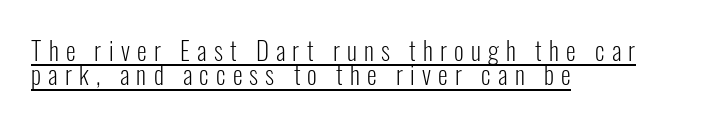
Q: Is the text bold? A: No.
Q: Is the text italic (slanted)? A: No, it is upright.
Q: Is the text underlined? A: Yes.
Q: How is the paragraph aligned? A: Left-aligned.
Q: Is the spacing between letters normal or unusually wide? A: Unusually wide.
Q: Is the spacing between lines tight, normal or loose? A: Tight.
